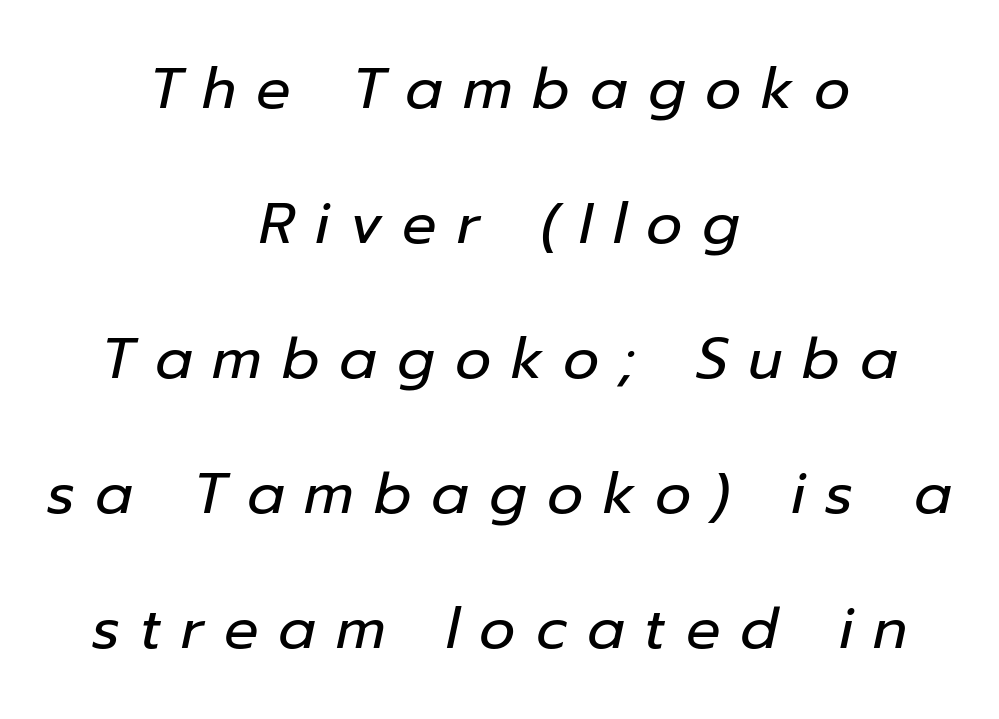
Check under the words: just untouched page. Stems here are at most as thick as an everyday book face. Reading down the block, each line starts at a different indent, mirrored at its end. Italic: yes, the glyphs are oblique. Loosely led — the rows are spread out. Note the varied advance widths — an 'i' is clearly narrower than an 'm'.
